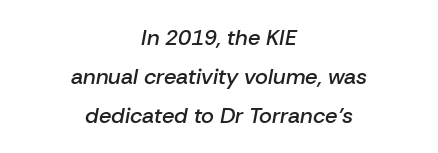
Q: Is the text bold? A: Semi-bold.
Q: Is the text italic (slanted)? A: Yes, it leans right by about 10 degrees.
Q: Is the text underlined? A: No.
Q: How is the paragraph aligned? A: Centered.
Q: Is the spacing between letters normal or unusually wide? A: Normal.
